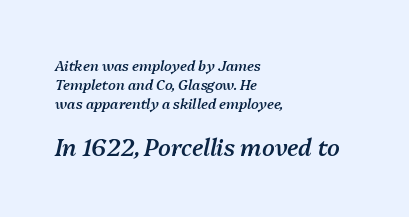
The image shows 23 px text type, italic (leaning right); set left-aligned, normal line spacing (1.34x), normal letter spacing, not underlined; the second (bottom) block is 1.64x larger.
